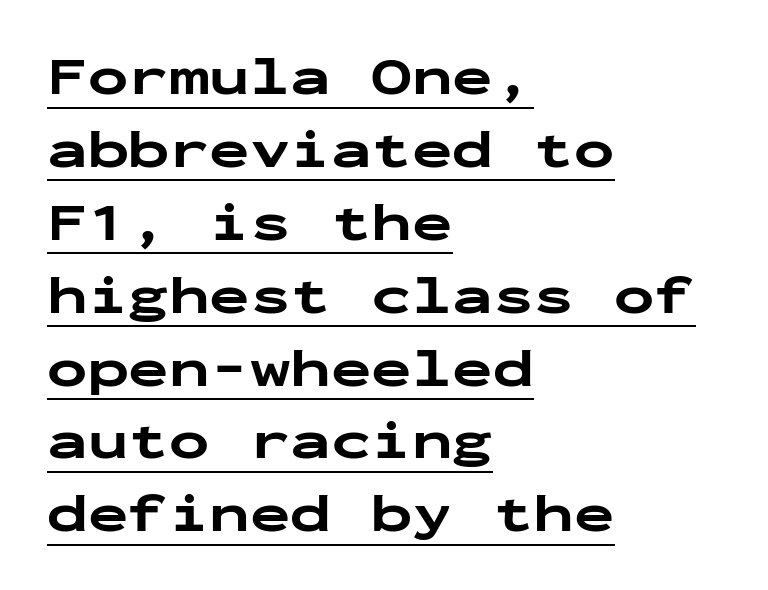
Q: Is the text bold? A: Yes.
Q: Is the text italic (slanted)? A: No, it is upright.
Q: Is the typeface a serif or a sans-serif typeface? A: Sans-serif.
Q: Is the text underlined? A: Yes.
Q: How is the paragraph aligned? A: Left-aligned.
Q: Is the spacing between letters normal or unusually wide? A: Normal.
Q: Is the spacing between lines tight, normal or loose? A: Normal.
Q: Width (condensed, normal, or wide)? A: Wide.
Q: Stroke contrast? A: Low.
Q: x-height? A: Medium.
Q: Monospaced? A: Yes.
